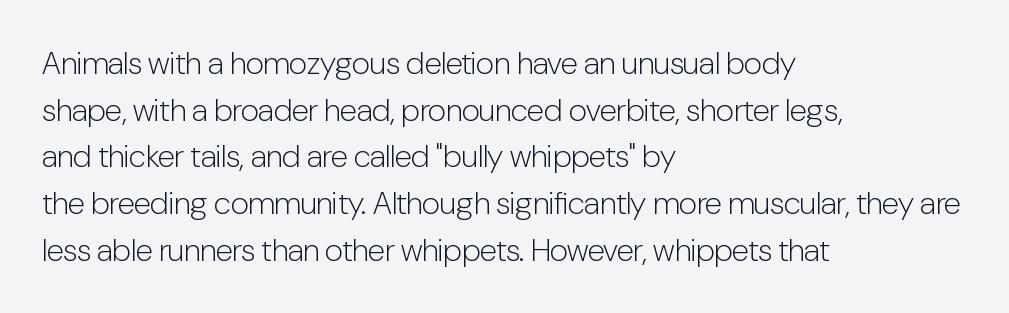
Q: Is the text bold? A: No.
Q: Is the text italic (slanted)? A: No, it is upright.
Q: Is the typeface a serif or a sans-serif typeface? A: Sans-serif.
Q: Is the text underlined? A: No.
Q: How is the paragraph aligned? A: Left-aligned.
Q: Is the spacing between letters normal or unusually wide? A: Normal.
Q: Is the spacing between lines tight, normal or loose? A: Normal.
Q: Width (condensed, normal, or wide)? A: Condensed.
Q: Stroke contrast? A: Low.
Q: x-height? A: Medium.
Q: Monospaced? A: No.
